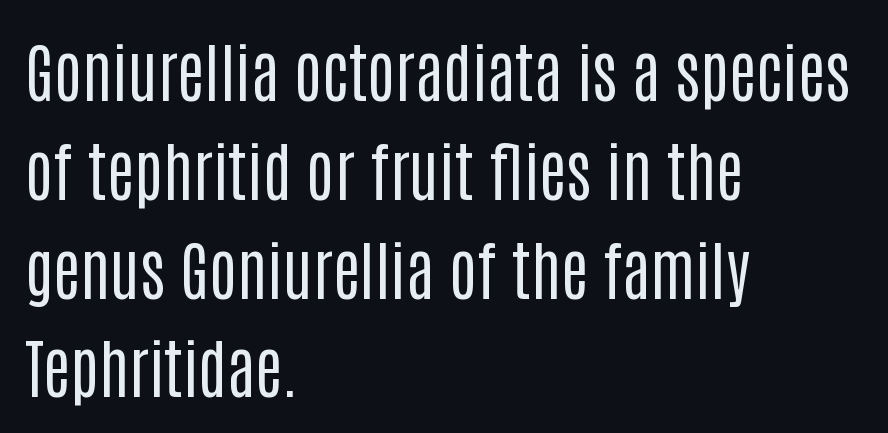
Q: Is the text bold? A: No.
Q: Is the text italic (slanted)? A: No, it is upright.
Q: Is the typeface a serif or a sans-serif typeface? A: Sans-serif.
Q: Is the text underlined? A: No.
Q: How is the paragraph aligned? A: Left-aligned.
Q: Is the spacing between letters normal or unusually wide? A: Normal.
Q: Is the spacing between lines tight, normal or loose? A: Normal.
Q: Width (condensed, normal, or wide)? A: Condensed.
Q: Stroke contrast? A: Low.
Q: x-height? A: Large.
Q: Monospaced? A: No.
